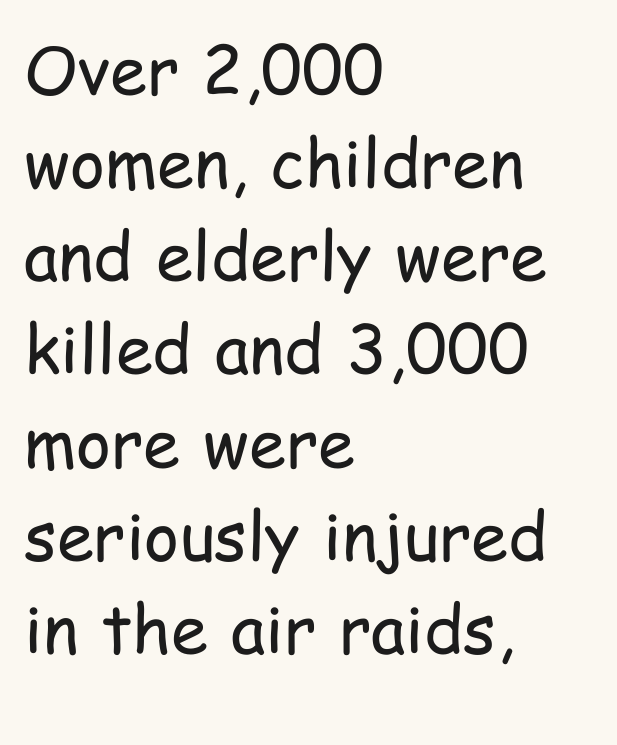
{"serif": "no", "italic": "no", "bold": "no", "weight": "regular", "width": "condensed", "stroke_contrast": "low", "x_height": "medium", "monospaced": "no", "underline": "no", "align": "left", "line_spacing": "normal", "line_spacing_ratio": 1.39, "letter_spacing": "normal", "letter_spacing_em": 0.0, "glyph_px": 67}
